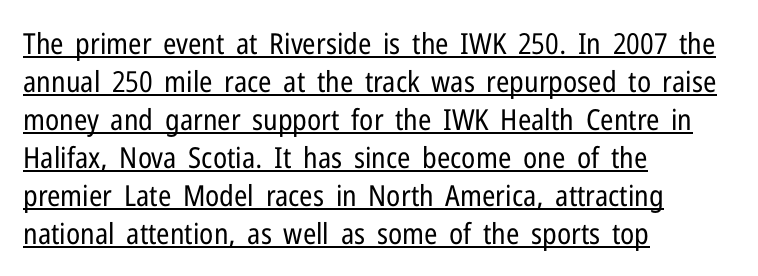
Q: Is the text bold? A: No.
Q: Is the text italic (slanted)? A: No, it is upright.
Q: Is the typeface a serif or a sans-serif typeface? A: Sans-serif.
Q: Is the text underlined? A: Yes.
Q: How is the paragraph aligned? A: Left-aligned.
Q: Is the spacing between letters normal or unusually wide? A: Normal.
Q: Is the spacing between lines tight, normal or loose? A: Normal.
Q: Width (condensed, normal, or wide)? A: Condensed.
Q: Stroke contrast? A: Low.
Q: x-height? A: Medium.
Q: Monospaced? A: No.
